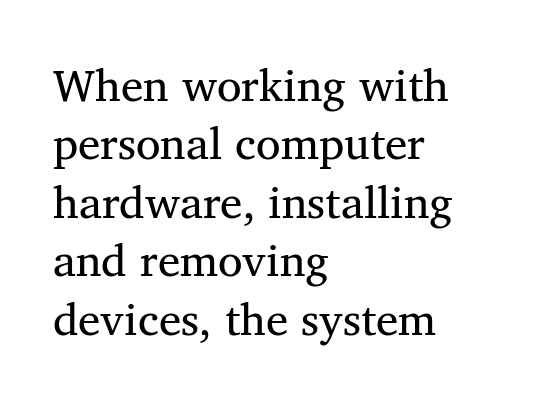
The image shows 45 px regular-weight serif type, upright; set left-aligned, normal line spacing (1.3x), normal letter spacing, not underlined; medium stroke contrast and a medium x-height.
